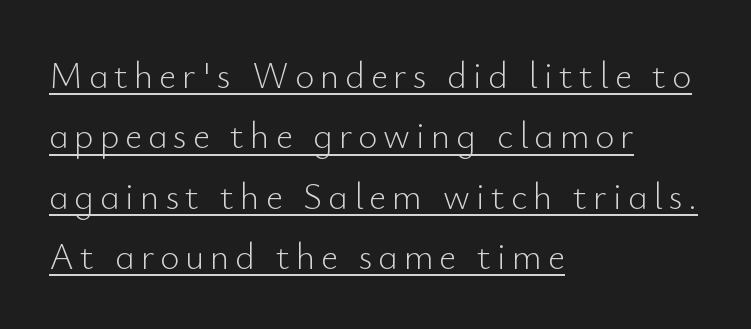
Heaviness? Minimal to ordinary, like unemphasized prose. Casual observation: everything's shoved over to the left. These lines were composed using upright roman letters. The rendering uses a moderate line-height, typical for paragraphs.
